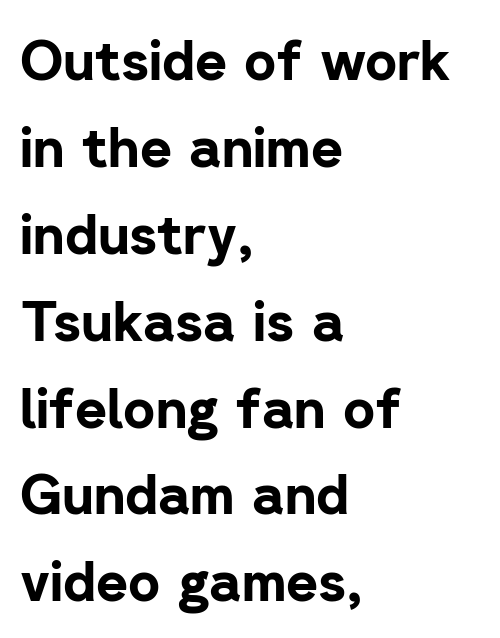
The image shows 55 px bold sans-serif type, upright; set left-aligned, normal line spacing (1.58x), normal letter spacing, not underlined; low stroke contrast and a medium x-height.
